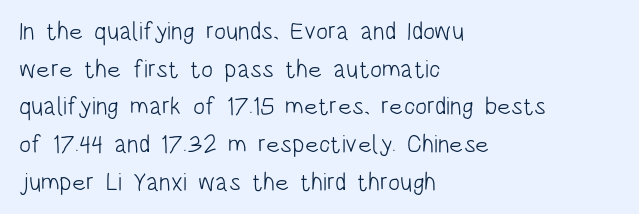
The face used here is rendered with its standard letterfit. Just letters on the line, the space beneath them empty. Caption: face not bold, strokes unweighted. Line spacing here is normal.
